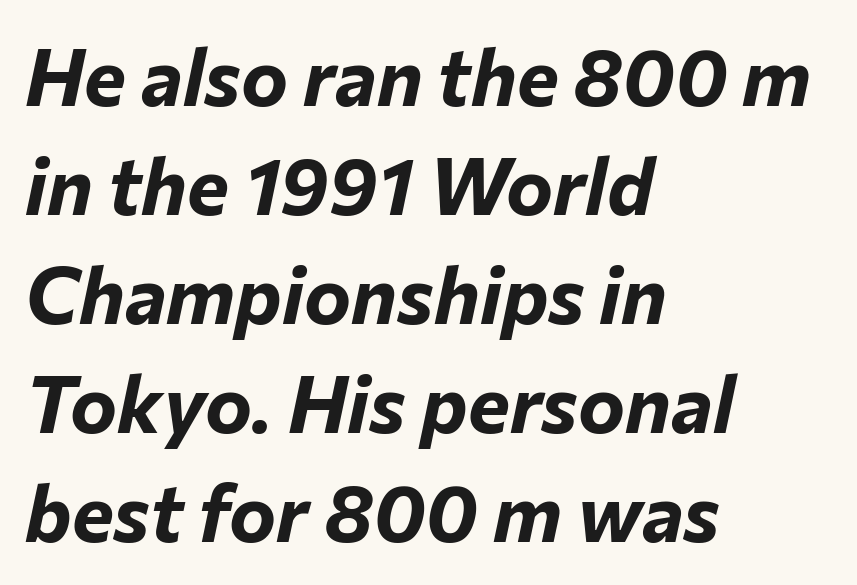
{"italic": "yes", "lean": "right", "slant_degrees": 12, "bold": "yes", "weight": "bold", "width": "normal", "stroke_contrast": "low", "x_height": "medium", "monospaced": "no", "underline": "no", "align": "left", "line_spacing": "normal", "line_spacing_ratio": 1.38, "letter_spacing": "normal", "letter_spacing_em": 0.0, "glyph_px": 79}
